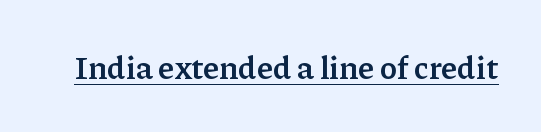
The image shows 32 px semibold serif type, upright; set normal letter spacing, underlined; low stroke contrast and a medium x-height.
